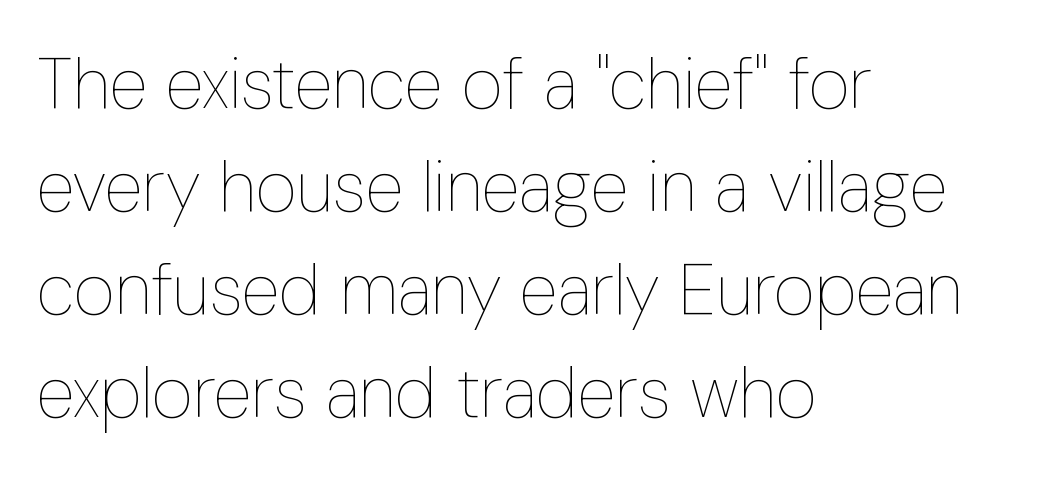
Q: Is the text bold? A: No.
Q: Is the text italic (slanted)? A: No, it is upright.
Q: Is the text underlined? A: No.
Q: How is the paragraph aligned? A: Left-aligned.
Q: Is the spacing between letters normal or unusually wide? A: Normal.
Q: Is the spacing between lines tight, normal or loose? A: Normal.
Q: Width (condensed, normal, or wide)? A: Condensed.
Q: Stroke contrast? A: Low.
Q: x-height? A: Medium.
Q: Monospaced? A: No.
